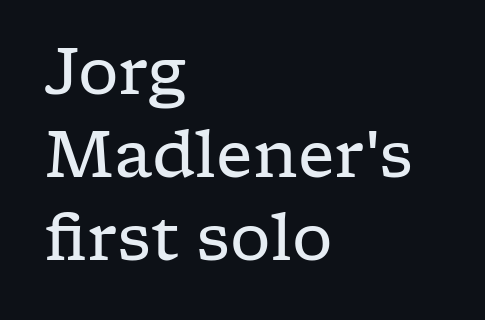
The image shows 64 px regular-weight, wide serif type, upright; set left-aligned, normal line spacing (1.3x), normal letter spacing, not underlined; low stroke contrast and a medium x-height.
